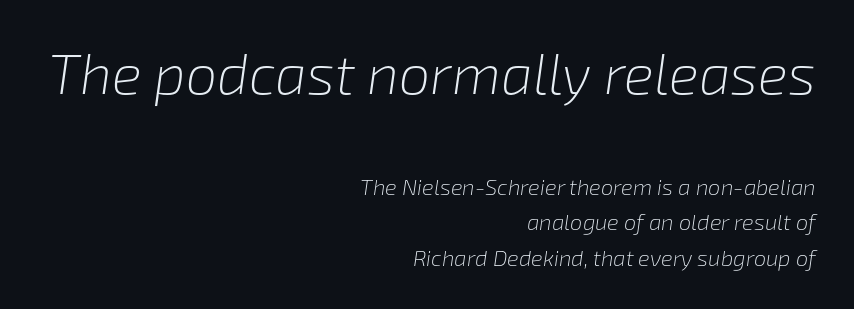
Q: Is the text bold? A: No.
Q: Is the text italic (slanted)? A: Yes, it leans right by about 8 degrees.
Q: Is the text underlined? A: No.
Q: How is the paragraph aligned? A: Right-aligned.
Q: Is the spacing between letters normal or unusually wide? A: Normal.
Q: Is the spacing between lines tight, normal or loose? A: Normal.
Q: Which block of text is set in a larger size, the first (top) or the second (bottom)? A: The first (top) one.
Q: Width (condensed, normal, or wide)? A: Normal.
Q: Stroke contrast? A: Low.
Q: x-height? A: Medium.
Q: Monospaced? A: No.
